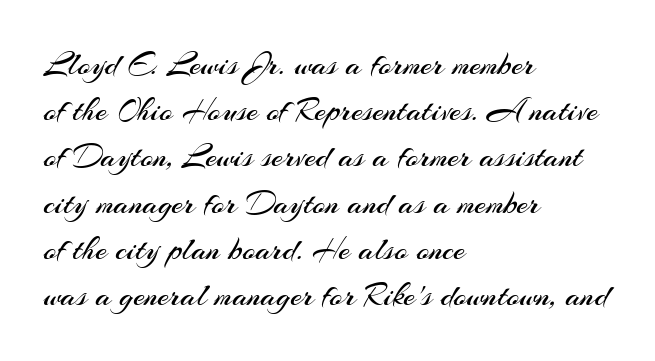
The space directly below the letters is spotless. Heaviness? Minimal to ordinary, like unemphasized prose. Standard letterfit; no display-style spreading of the glyphs. Interline gaps are of average width in this sample. The passage shown is typed in a proportional face where columns would drift. Nope, no serifs anywhere on these letters.
